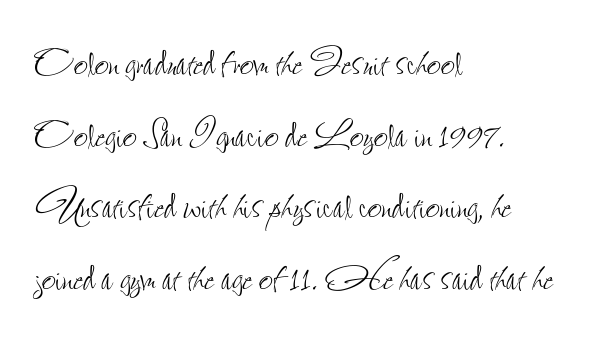
Q: Is the text bold? A: No.
Q: Is the text italic (slanted)? A: Yes.
Q: Is the text underlined? A: No.
Q: How is the paragraph aligned? A: Left-aligned.
Q: Is the spacing between letters normal or unusually wide? A: Normal.
Q: Is the spacing between lines tight, normal or loose? A: Normal.
Q: Width (condensed, normal, or wide)? A: Condensed.
Q: Stroke contrast? A: Low.
Q: x-height? A: Small.
Q: Monospaced? A: No.
